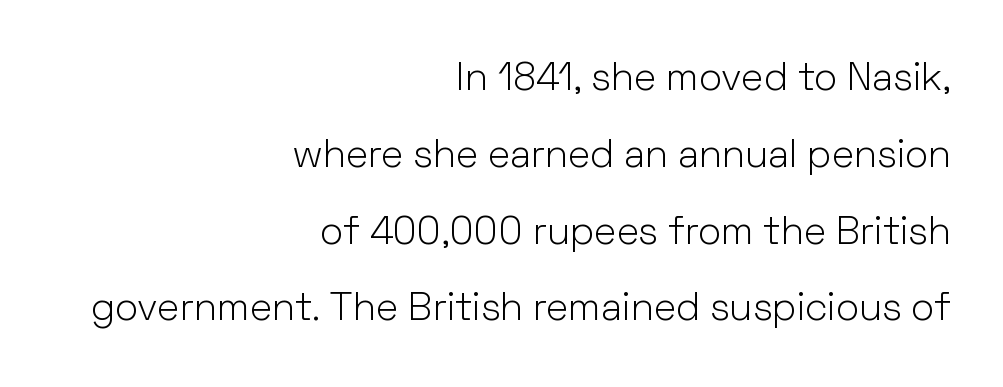
{"serif": "no", "italic": "no", "bold": "no", "weight": "light", "width": "normal", "stroke_contrast": "low", "x_height": "medium", "monospaced": "no", "underline": "no", "align": "right", "line_spacing": "loose", "line_spacing_ratio": 1.97, "letter_spacing": "normal", "letter_spacing_em": 0.0, "glyph_px": 39}
